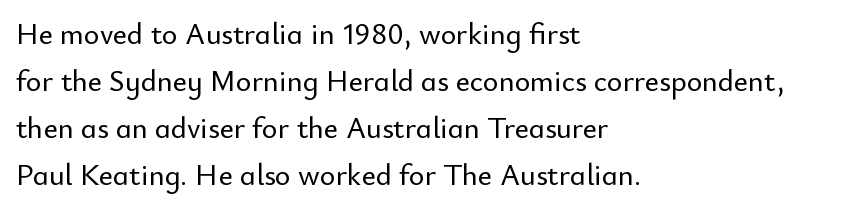
{"serif": "no", "italic": "no", "width": "normal", "stroke_contrast": "low", "x_height": "small", "monospaced": "no", "underline": "no", "align": "left", "line_spacing": "normal", "line_spacing_ratio": 1.57, "letter_spacing": "normal", "letter_spacing_em": 0.0, "glyph_px": 30}
